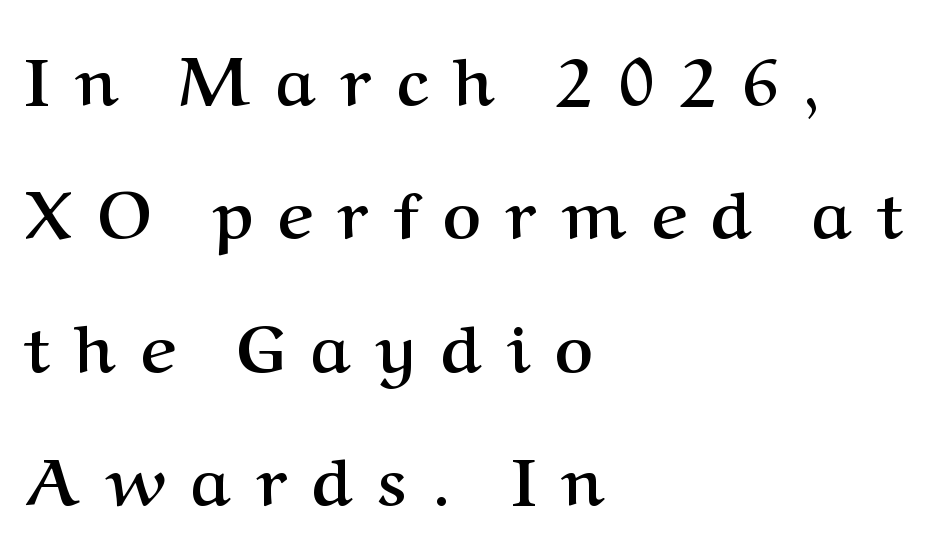
The image shows 66 px semibold serif type, upright; set left-aligned, loose line spacing (2.02x), unusually wide letter spacing (+0.39 em), not underlined; medium stroke contrast and a medium x-height.
